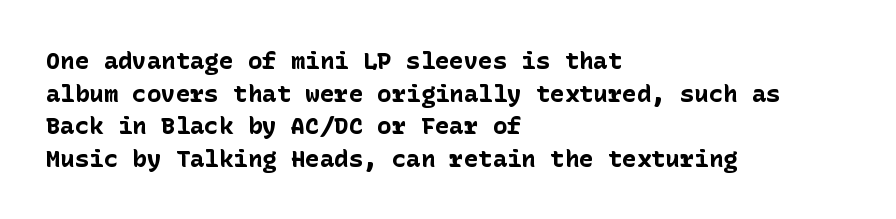
The rendering uses a moderate line-height, typical for paragraphs. The typography opts for an upright posture over an oblique one. Each word holds together tightly as a unit, with standard inter-letter gaps. Left-aligned paragraph, ragged on the right. The sample has been set heavy, in full bold. The string is rendered with underlining switched off.
